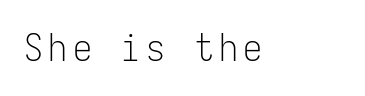
Q: Is the text bold? A: No.
Q: Is the text italic (slanted)? A: No, it is upright.
Q: Is the typeface a serif or a sans-serif typeface? A: Sans-serif.
Q: Is the text underlined? A: No.
Q: Width (condensed, normal, or wide)? A: Condensed.
Q: Stroke contrast? A: Low.
Q: x-height? A: Medium.
Q: Monospaced? A: Yes.
